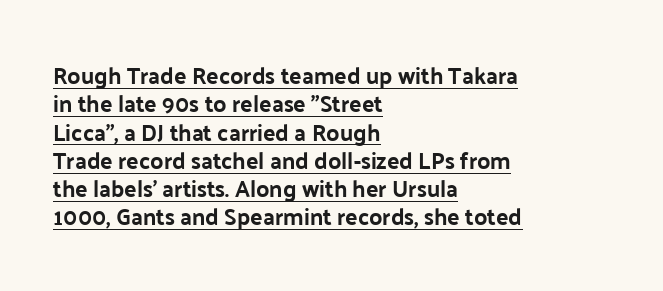
Q: Is the text italic (slanted)? A: No, it is upright.
Q: Is the text underlined? A: Yes.
Q: How is the paragraph aligned? A: Left-aligned.
Q: Is the spacing between letters normal or unusually wide? A: Normal.
